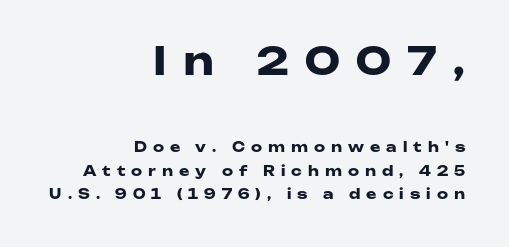
Q: Is the text bold? A: Yes.
Q: Is the text italic (slanted)? A: No, it is upright.
Q: Is the typeface a serif or a sans-serif typeface? A: Sans-serif.
Q: Is the text underlined? A: No.
Q: How is the paragraph aligned? A: Right-aligned.
Q: Is the spacing between letters normal or unusually wide? A: Unusually wide.
Q: Is the spacing between lines tight, normal or loose? A: Normal.
Q: Which block of text is set in a larger size, the first (top) or the second (bottom)? A: The first (top) one.
Q: Width (condensed, normal, or wide)? A: Wide.
Q: Stroke contrast? A: Low.
Q: x-height? A: Medium.
Q: Monospaced? A: No.
